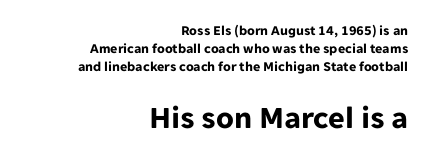
The image shows 32 px bold sans-serif type, upright; set right-aligned, normal line spacing (1.27x), normal letter spacing, not underlined; the second (bottom) block is 2.29x larger; low stroke contrast and a medium x-height.
